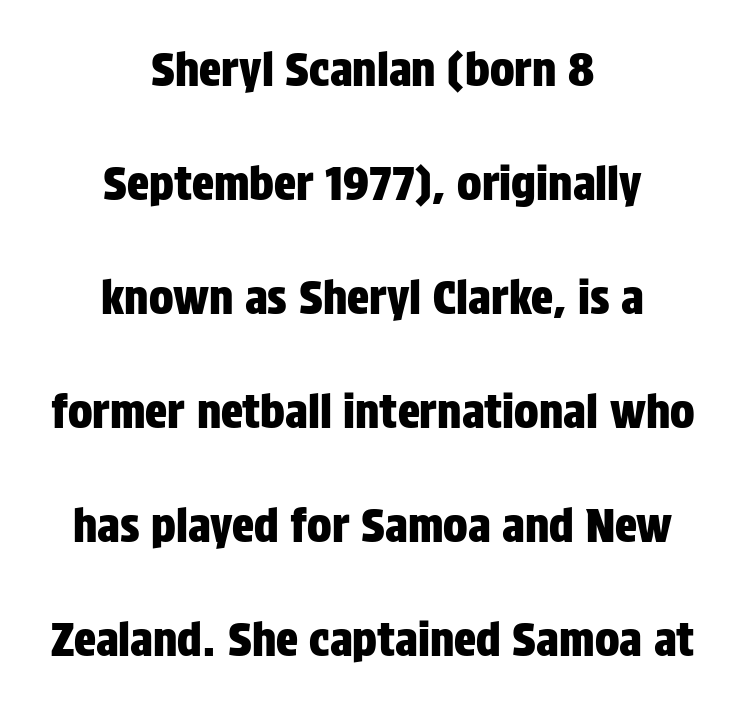
The image shows 46 px condensed sans-serif type, upright; set centered, loose line spacing (2.48x), normal letter spacing, not underlined; low stroke contrast and a large x-height.
